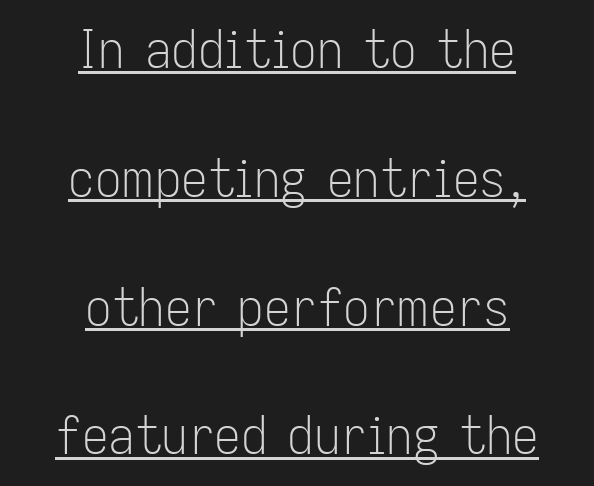
Notice how the passage keeps no hard edge, just a central spine. When letters stand straight like this, we call the style roman or upright. The rendering uses natural spacing where letterforms have individual widths. You can see a thin bar hugging the bottom of the glyphs.
